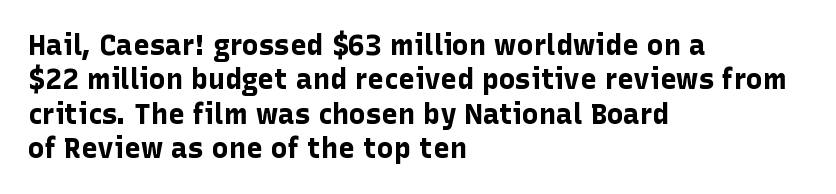
{"serif": "no", "italic": "no", "bold": "yes", "weight": "bold", "width": "normal", "stroke_contrast": "low", "x_height": "medium", "monospaced": "no", "underline": "no", "align": "left", "line_spacing_ratio": 1.23, "letter_spacing": "normal", "letter_spacing_em": 0.0, "glyph_px": 28}
